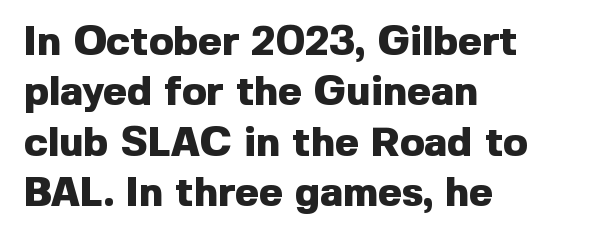
The compositor pushed each line to the left boundary. The specimen omits any rule beneath the text block's lines. Rendered with straight, roman letterforms. The face used here is proportionally spaced, like ordinary book or web type.
